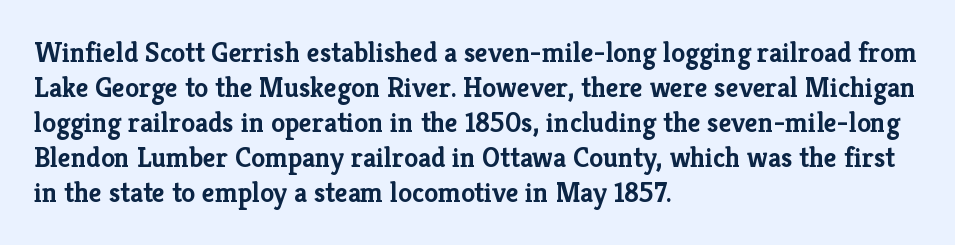
{"serif": "yes", "italic": "no", "bold": "yes", "weight": "semibold", "width": "normal", "stroke_contrast": "low", "x_height": "medium", "monospaced": "no", "underline": "no", "align": "left", "line_spacing": "normal", "line_spacing_ratio": 1.25, "letter_spacing": "normal", "letter_spacing_em": 0.0, "glyph_px": 28}
